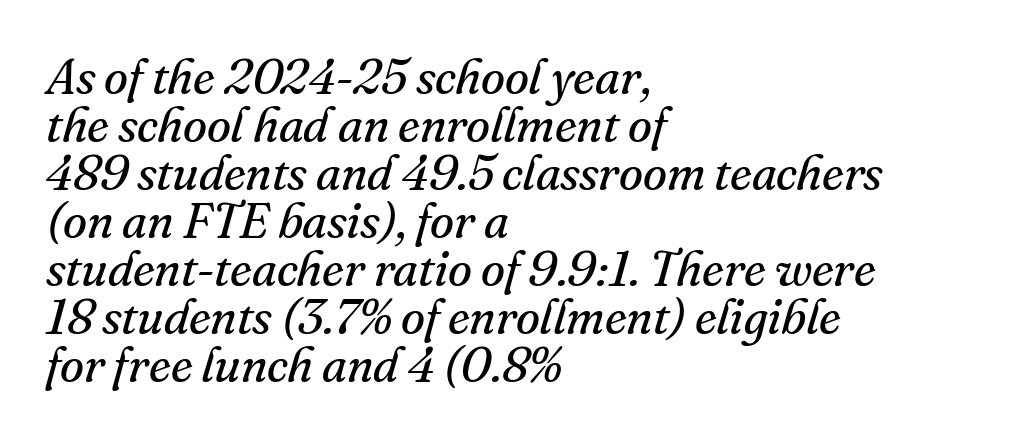
Font category for this specimen: serif. In terms of posture, this sample is oblique. Letters rest on an invisible, unmarked baseline. Stroke thickness stays within the range of a standard reading face or lighter. Think of a printed novel: that variable character pitch is what you see here.
